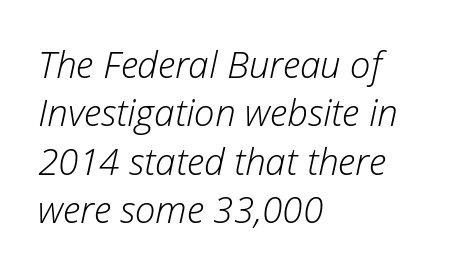
The image shows 37 px light type, italic (leaning right); set left-aligned, normal line spacing (1.31x), normal letter spacing, not underlined; low stroke contrast and a medium x-height.
